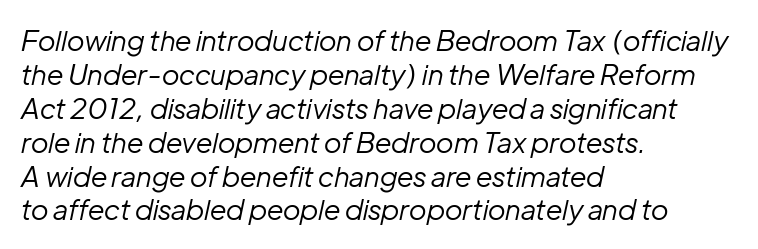
Q: Is the text bold? A: No.
Q: Is the text italic (slanted)? A: Yes, it leans right by about 12 degrees.
Q: Is the text underlined? A: No.
Q: How is the paragraph aligned? A: Left-aligned.
Q: Is the spacing between letters normal or unusually wide? A: Normal.
Q: Width (condensed, normal, or wide)? A: Normal.
Q: Stroke contrast? A: Low.
Q: x-height? A: Medium.
Q: Monospaced? A: No.
